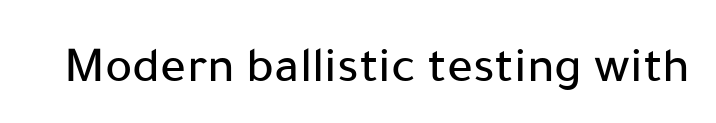
{"serif": "no", "italic": "no", "width": "normal", "stroke_contrast": "low", "x_height": "medium", "monospaced": "no", "underline": "no", "letter_spacing": "normal", "letter_spacing_em": 0.0, "glyph_px": 51}
